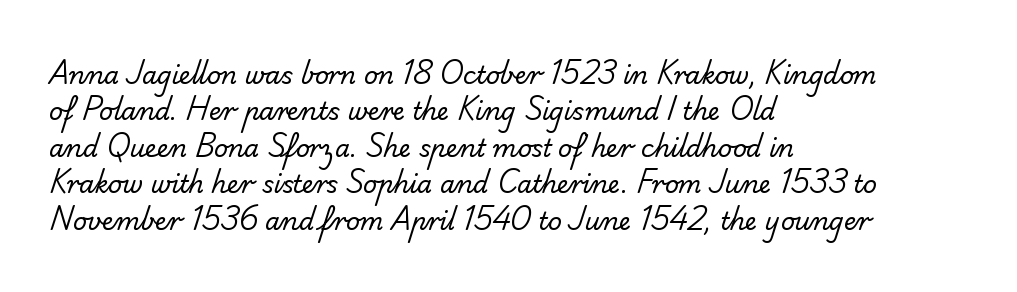
Q: Is the text bold? A: No.
Q: Is the text underlined? A: No.
Q: How is the paragraph aligned? A: Left-aligned.
Q: Is the spacing between letters normal or unusually wide? A: Normal.
Q: Is the spacing between lines tight, normal or loose? A: Normal.
